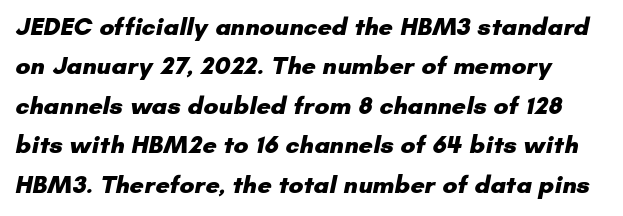
The letterforms sit shoulder to shoulder at normal distance. Just letters on the line, the space beneath them empty. Evenly set lines give the paragraph a standard silhouette. Does the weight exceed regular? Yes, all the way to bold.
